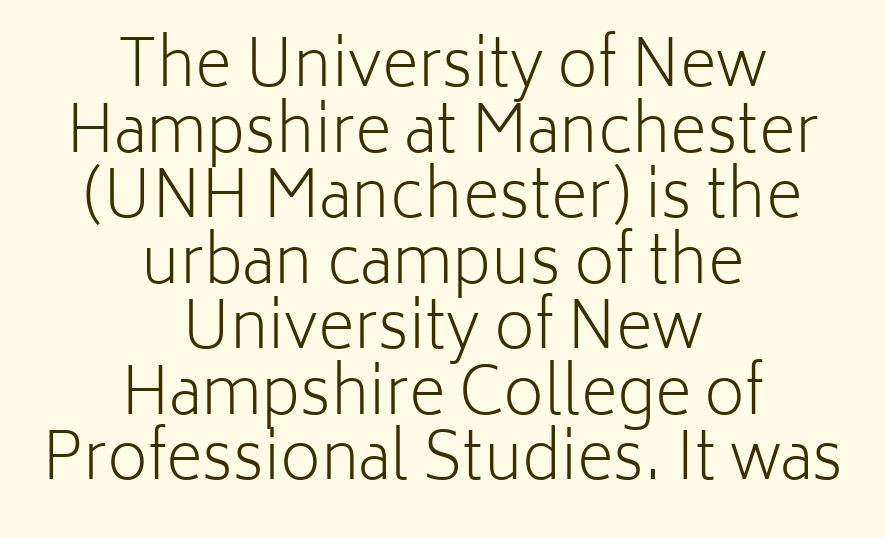
The gap between lines stays unmarked. Serifs: no, the terminals of the letterforms are clean. Honestly, the letter spacing is just normal — you wouldn't notice it. The passage shown stacks its lines with hardly any gap. The face used here is proportionally spaced, like ordinary book or web type. The lines in this sample share a center point and differ in where they start and stop.
